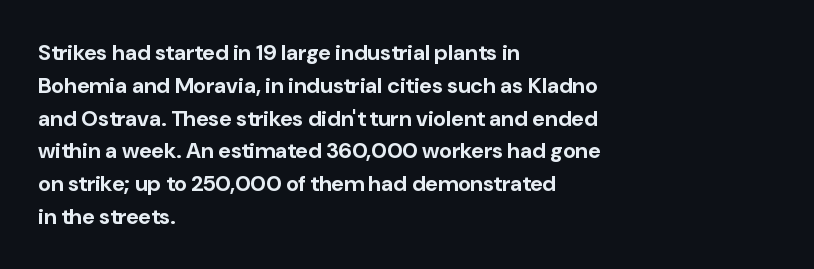
The image shows 22 px bold type, upright; set left-aligned, normal line spacing (1.49x), normal letter spacing, not underlined.
